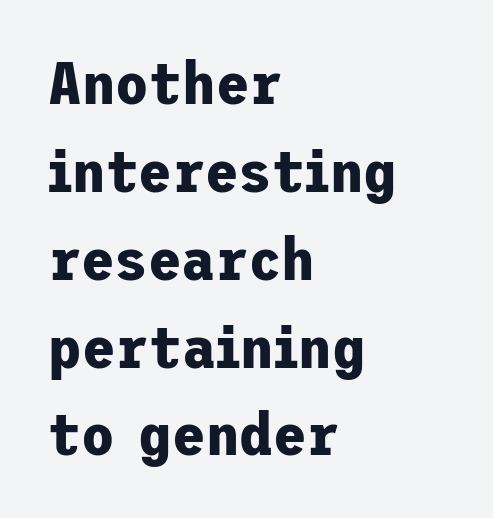
The image shows 61 px bold sans-serif type, upright; set left-aligned, normal line spacing (1.44x), normal letter spacing, not underlined; low stroke contrast and a medium x-height.
